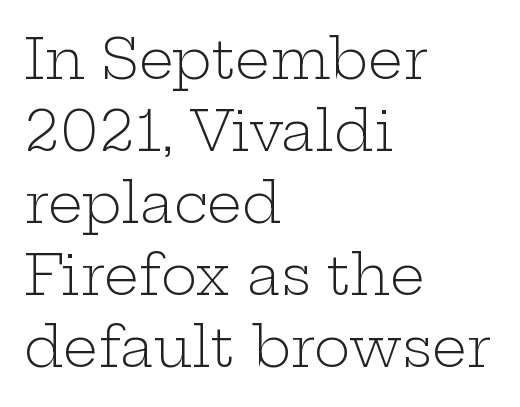
These lines are set flush left with a ragged right edge. Note: serifs present on the glyphs. Clear beneath every line of the passage. Short note: letters normally spaced. How would I describe the line gaps? Plain and ordinary. Unbolded letterforms with no extra heft.
